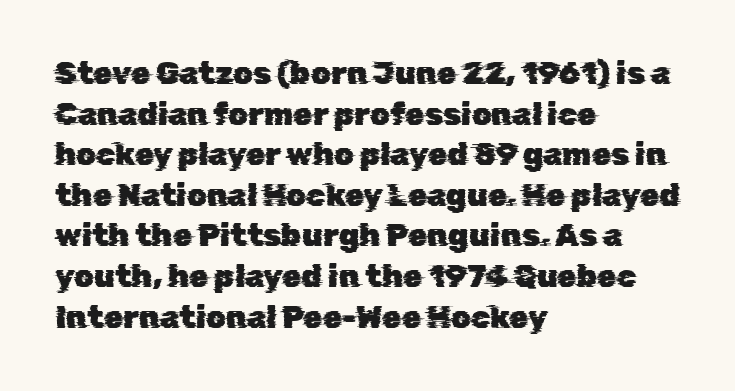
Q: Is the typeface a serif or a sans-serif typeface? A: Sans-serif.
Q: Is the text underlined? A: No.
Q: How is the paragraph aligned? A: Left-aligned.
Q: Is the spacing between letters normal or unusually wide? A: Normal.
Q: Is the spacing between lines tight, normal or loose? A: Normal.
Q: Width (condensed, normal, or wide)? A: Normal.
Q: Stroke contrast? A: Low.
Q: x-height? A: Medium.
Q: Monospaced? A: No.
